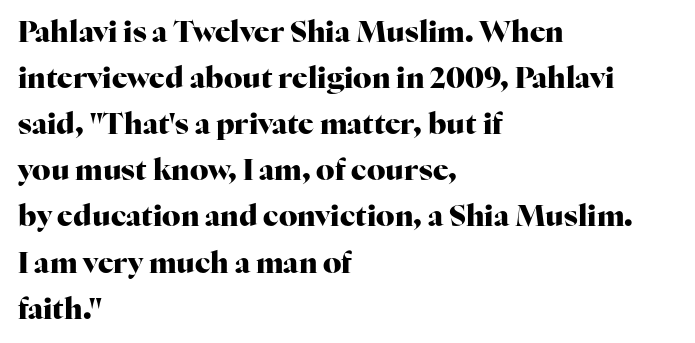
Q: Is the text bold? A: Yes.
Q: Is the text italic (slanted)? A: No, it is upright.
Q: Is the typeface a serif or a sans-serif typeface? A: Serif.
Q: Is the text underlined? A: No.
Q: How is the paragraph aligned? A: Left-aligned.
Q: Is the spacing between letters normal or unusually wide? A: Normal.
Q: Is the spacing between lines tight, normal or loose? A: Normal.
Q: Width (condensed, normal, or wide)? A: Normal.
Q: Stroke contrast? A: High.
Q: x-height? A: Medium.
Q: Monospaced? A: No.
